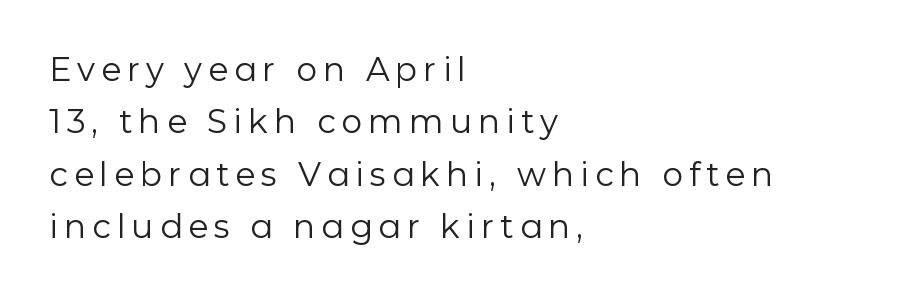
The image shows 33 px regular-weight sans-serif type, upright; set left-aligned, normal line spacing (1.59x), not underlined; low stroke contrast and a medium x-height.
